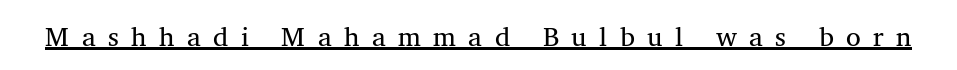
Ordinary non-slanted type is in use. Stems here are at most as thick as an everyday book face. These characters rest on top of a visible drawn line. Between one letter and the next there's a generous, obvious gap.
